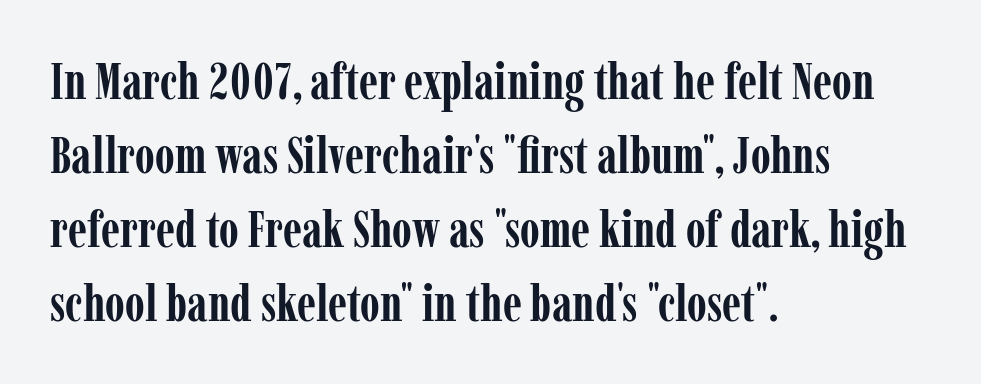
Q: Is the text bold? A: Yes.
Q: Is the text italic (slanted)? A: No, it is upright.
Q: Is the typeface a serif or a sans-serif typeface? A: Serif.
Q: Is the text underlined? A: No.
Q: How is the paragraph aligned? A: Left-aligned.
Q: Is the spacing between letters normal or unusually wide? A: Normal.
Q: Is the spacing between lines tight, normal or loose? A: Normal.
Q: Width (condensed, normal, or wide)? A: Condensed.
Q: Stroke contrast? A: Low.
Q: x-height? A: Medium.
Q: Monospaced? A: No.
